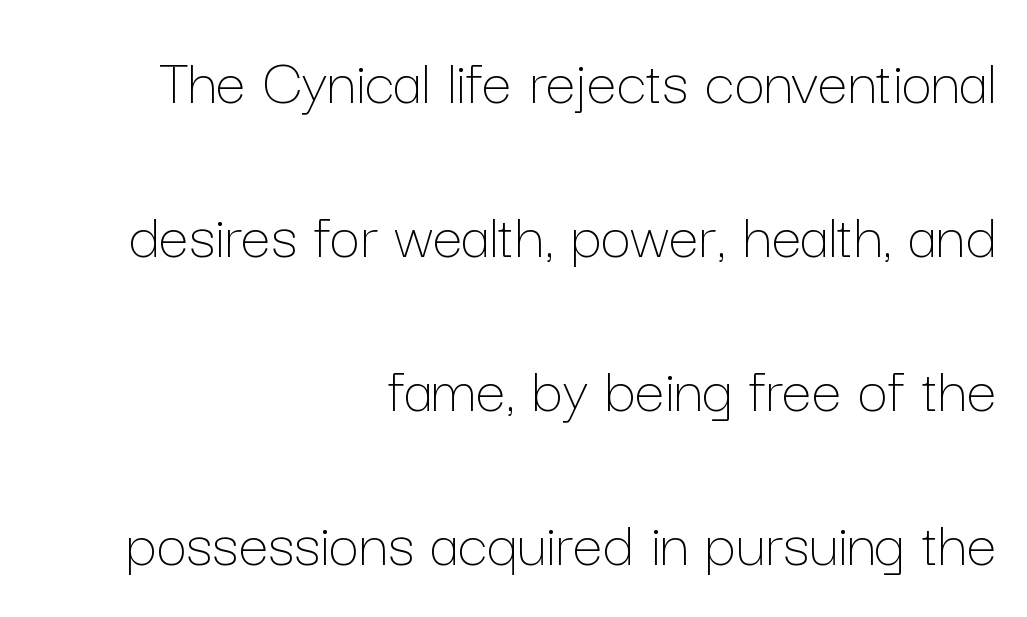
{"italic": "no", "bold": "no", "weight": "thin", "width": "normal", "stroke_contrast": "low", "x_height": "medium", "monospaced": "no", "underline": "no", "align": "right", "line_spacing": "loose", "line_spacing_ratio": 2.3, "letter_spacing": "normal", "letter_spacing_em": 0.0, "glyph_px": 67}
